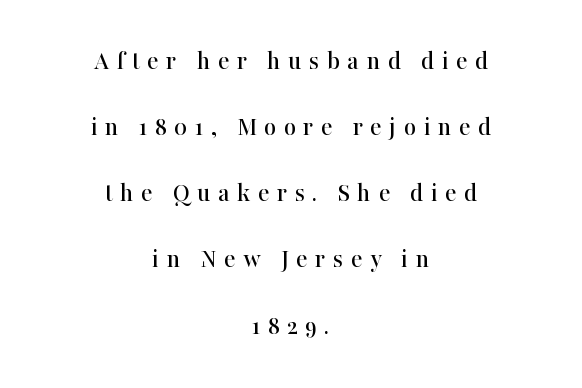
The image shows 27 px text type, upright; set centered, loose line spacing (2.45x), unusually wide letter spacing (+0.27 em), not underlined.
